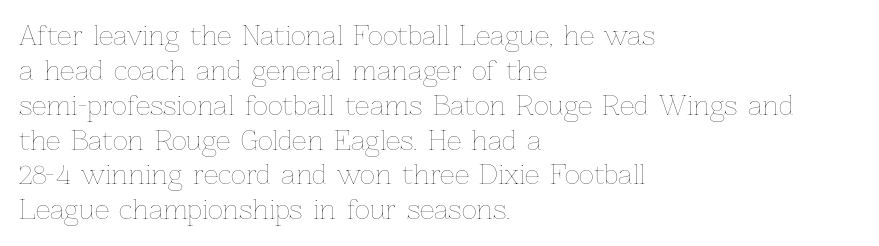
Q: Is the text bold? A: No.
Q: Is the text italic (slanted)? A: No, it is upright.
Q: Is the text underlined? A: No.
Q: How is the paragraph aligned? A: Left-aligned.
Q: Is the spacing between letters normal or unusually wide? A: Normal.
Q: Is the spacing between lines tight, normal or loose? A: Normal.
